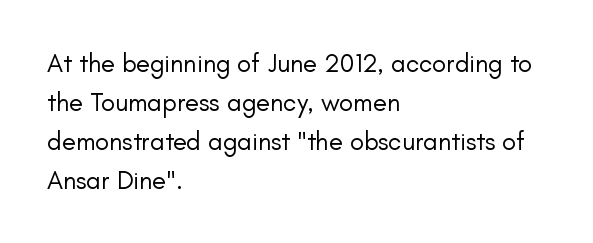
Each new line begins a customary step beneath the previous one. Students, note that the glyphs here touch the page at normal intervals. Letters rest on an invisible, unmarked baseline. Posture: upright roman.
